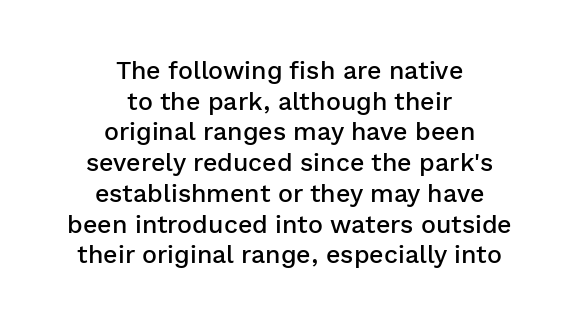
A bit beefed up — I'd call it semibold rather than bold. The area under the type is left untouched. When letters stand straight like this, we call the style roman or upright. The rendering positions every line midway between the sides.
